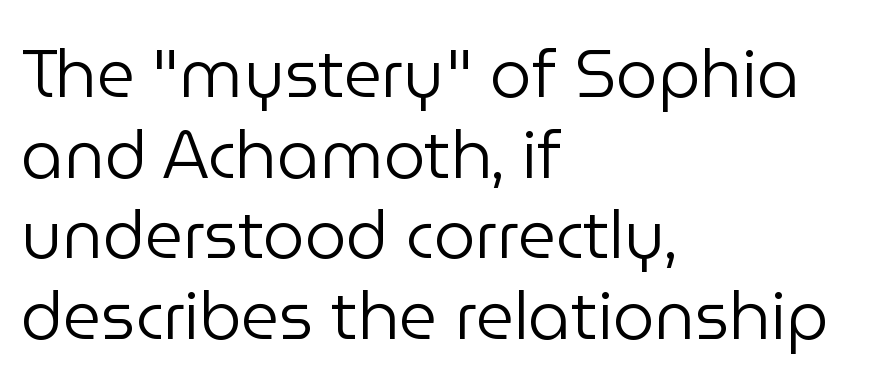
{"serif": "no", "italic": "no", "bold": "no", "weight": "regular", "width": "normal", "stroke_contrast": "low", "x_height": "medium", "monospaced": "no", "underline": "no", "align": "left", "line_spacing_ratio": 1.22, "letter_spacing": "normal", "letter_spacing_em": 0.0, "glyph_px": 66}
